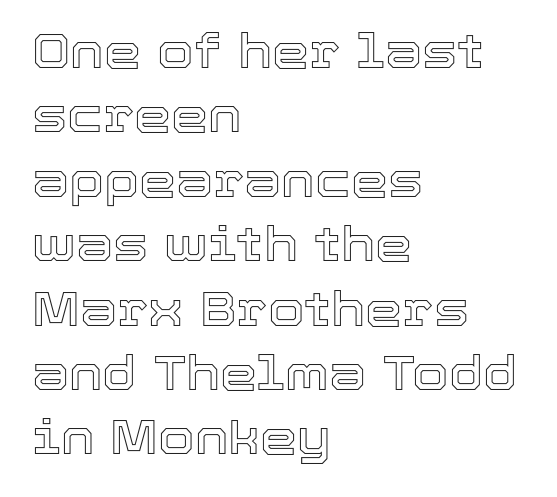
The image shows 47 px text type, upright; set left-aligned, normal line spacing (1.37x), normal letter spacing, not underlined; a medium x-height.
